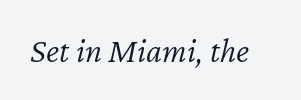
Each word holds together tightly as a unit, with standard inter-letter gaps. The letters advance in unequal steps, a hallmark of proportional type. Any mark beneath the type? The region is blank. The passage shown is not bold in any degree. Designer's note — italics engaged.
